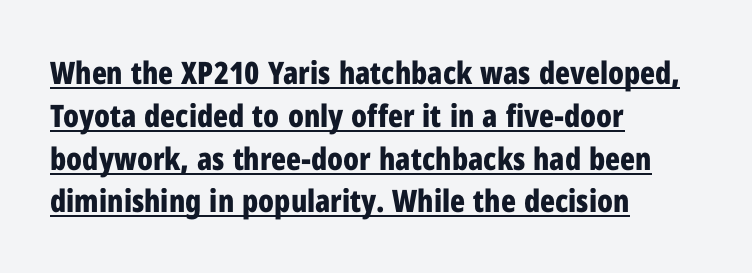
Q: Is the text bold? A: Yes.
Q: Is the text italic (slanted)? A: No, it is upright.
Q: Is the typeface a serif or a sans-serif typeface? A: Sans-serif.
Q: Is the text underlined? A: Yes.
Q: How is the paragraph aligned? A: Left-aligned.
Q: Is the spacing between letters normal or unusually wide? A: Normal.
Q: Is the spacing between lines tight, normal or loose? A: Normal.
Q: Width (condensed, normal, or wide)? A: Condensed.
Q: Stroke contrast? A: Low.
Q: x-height? A: Medium.
Q: Monospaced? A: No.
